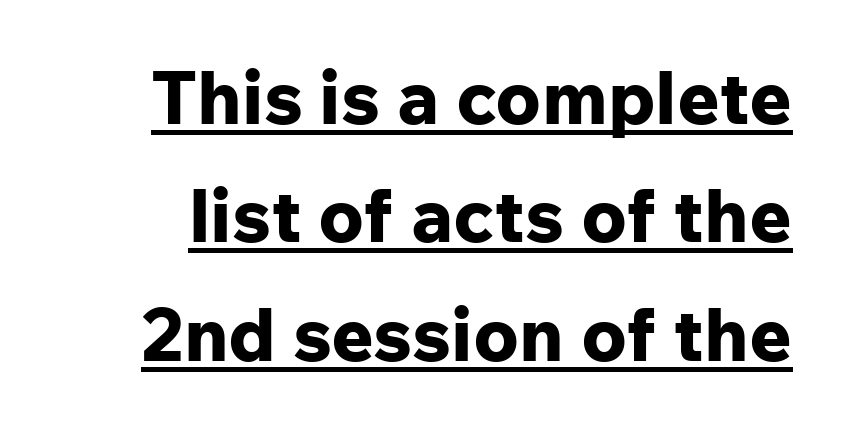
{"serif": "no", "italic": "no", "bold": "yes", "weight": "bold", "width": "normal", "stroke_contrast": "low", "x_height": "medium", "monospaced": "no", "underline": "yes", "line_spacing": "normal", "line_spacing_ratio": 1.6, "letter_spacing": "normal", "letter_spacing_em": 0.0, "glyph_px": 74}
